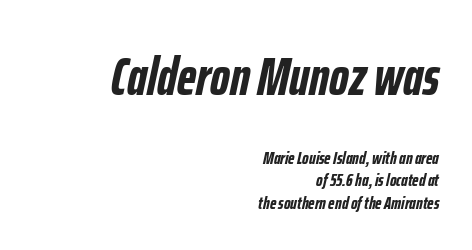
Q: Is the text bold? A: Yes.
Q: Is the text italic (slanted)? A: Yes, it leans right by about 12 degrees.
Q: Is the text underlined? A: No.
Q: How is the paragraph aligned? A: Right-aligned.
Q: Is the spacing between letters normal or unusually wide? A: Normal.
Q: Which block of text is set in a larger size, the first (top) or the second (bottom)? A: The first (top) one.
Q: Width (condensed, normal, or wide)? A: Condensed.
Q: Stroke contrast? A: Low.
Q: x-height? A: Medium.
Q: Monospaced? A: No.
